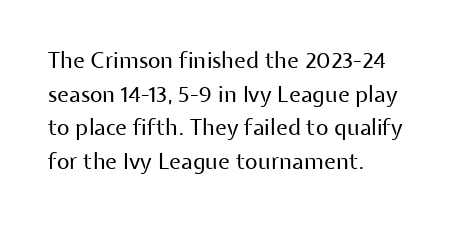
{"italic": "no", "bold": "no", "underline": "no", "align": "left", "line_spacing": "normal", "line_spacing_ratio": 1.53, "letter_spacing": "normal", "letter_spacing_em": 0.0, "glyph_px": 22}
